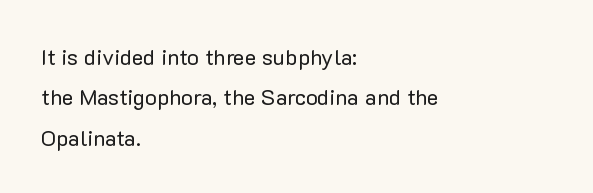
Nothing unusual about the tracking: characters are spaced as the font intends. A typesetter would mark this as roman, not italic. These lines stack with their left ends in a neat column. Rule under the text: the space is simply empty. Weight: in the light-to-regular range.
